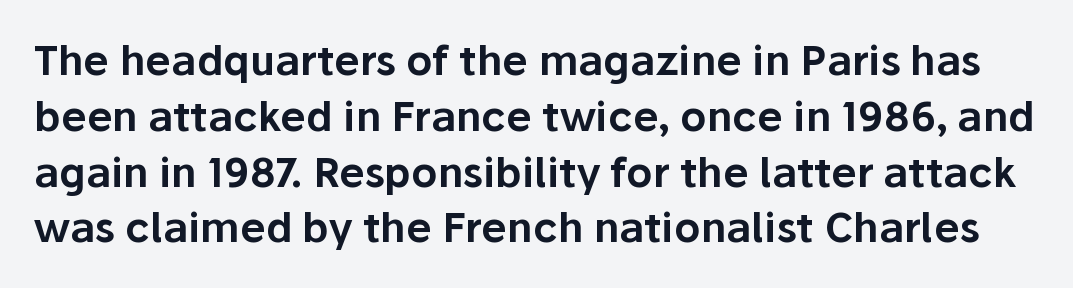
{"serif": "no", "italic": "no", "width": "normal", "stroke_contrast": "low", "x_height": "medium", "monospaced": "no", "underline": "no", "line_spacing": "normal", "line_spacing_ratio": 1.36, "letter_spacing": "normal", "letter_spacing_em": 0.0, "glyph_px": 41}
